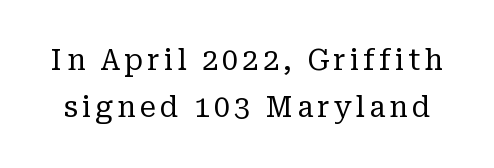
The image shows 29 px regular-weight serif type, upright; set normal line spacing (1.61x), not underlined; low stroke contrast and a medium x-height.
